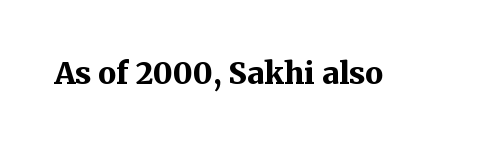
The image shows 30 px bold serif type, upright; set normal letter spacing, not underlined; medium stroke contrast and a medium x-height.
